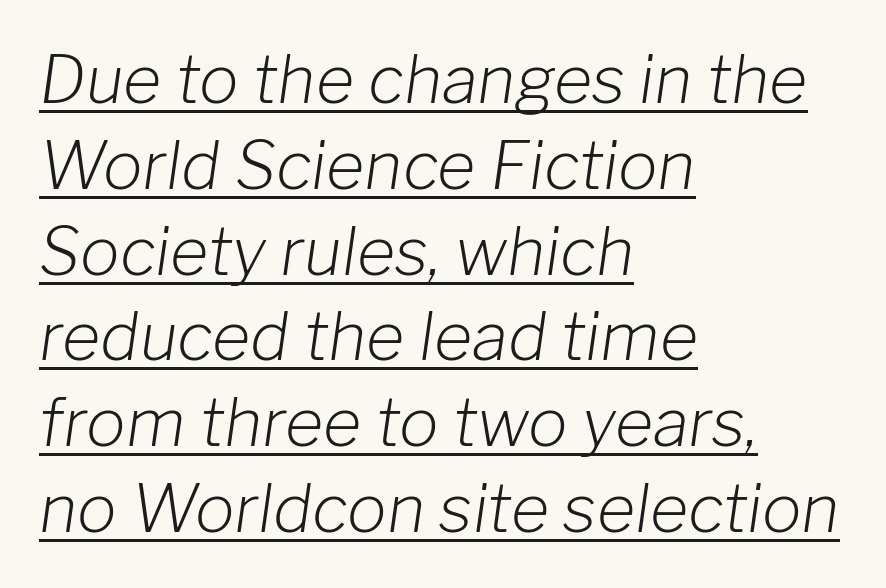
The image shows 66 px light type, italic (leaning right); set left-aligned, normal line spacing (1.3x), normal letter spacing, underlined; low stroke contrast and a medium x-height.
